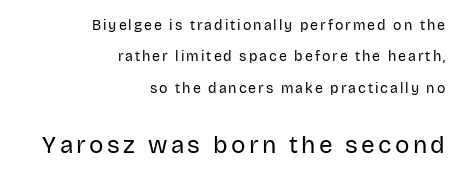
The image shows 24 px text type, upright; set right-aligned, loose line spacing (2.25x), not underlined; the second (bottom) block is 1.71x larger.
